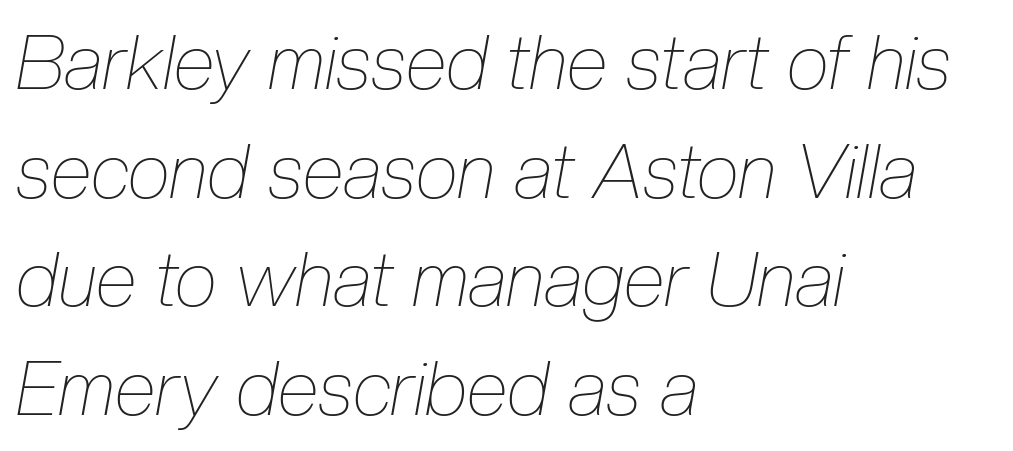
A typesetter would call this proportional, since set widths differ per character. Normally led — the rows are evenly, conventionally spaced. Does the copy run flush right? No — it runs flush left. Think standard paragraph weight, or any step lighter than that.
